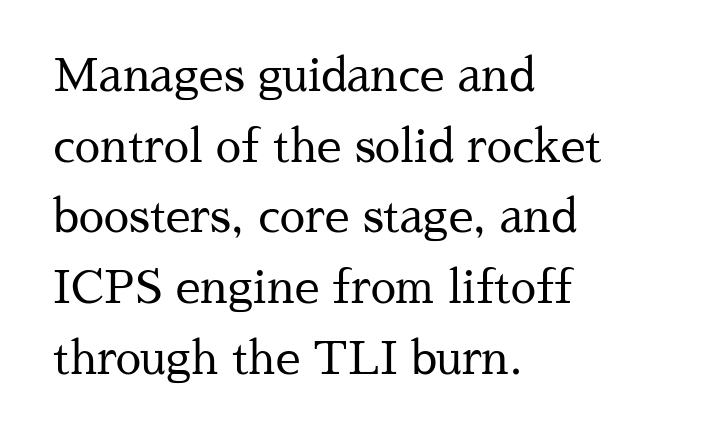
The image shows 45 px regular-weight serif type, upright; set left-aligned, normal line spacing (1.57x), normal letter spacing, not underlined; medium stroke contrast and a medium x-height.
